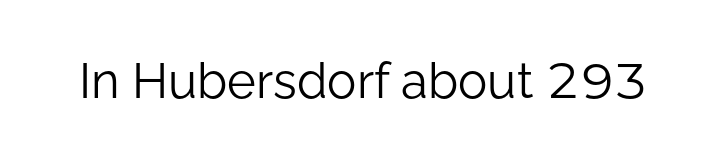
Ink coverage per letter is moderate at most. The glyphs are unaccompanied by any horizontal stroke below them. This is the regular roman posture of the typeface. Letter spacing: default.
